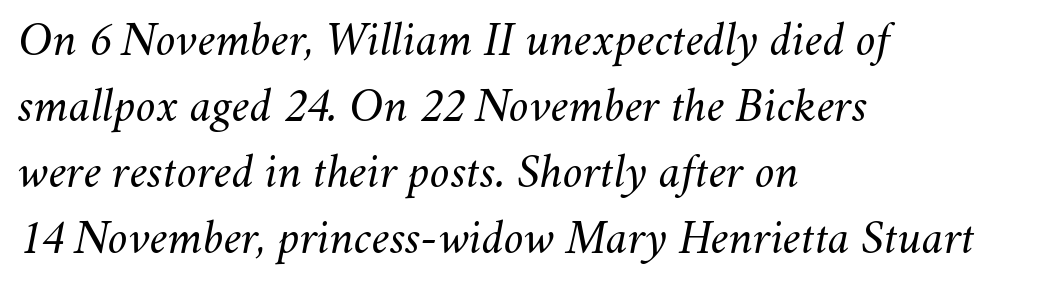
Q: Is the text bold? A: No.
Q: Is the text italic (slanted)? A: Yes, it leans right by about 11 degrees.
Q: Is the text underlined? A: No.
Q: How is the paragraph aligned? A: Left-aligned.
Q: Is the spacing between letters normal or unusually wide? A: Normal.
Q: Is the spacing between lines tight, normal or loose? A: Normal.
Q: Width (condensed, normal, or wide)? A: Normal.
Q: Stroke contrast? A: Medium.
Q: x-height? A: Small.
Q: Monospaced? A: No.
